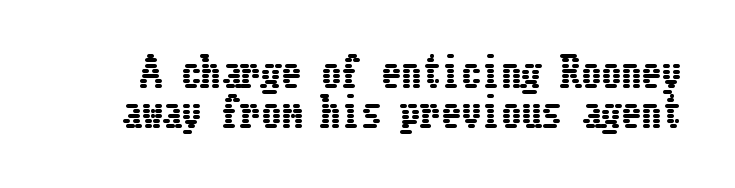
Cramped leading. The zone under the glyphs is completely vacant. A typesetter would mark this as roman, not italic. Is the letter spacing exaggerated? No — it looks like the ordinary default.
